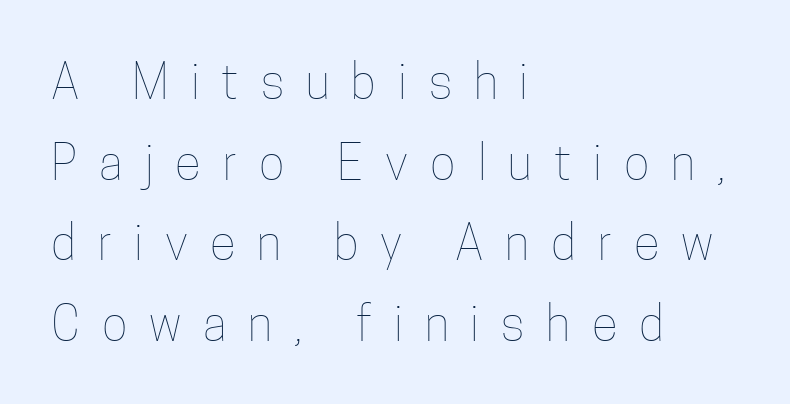
The image shows 48 px thin, condensed type, upright; set left-aligned, normal line spacing (1.68x), unusually wide letter spacing (+0.46 em), not underlined; low stroke contrast and a medium x-height.
